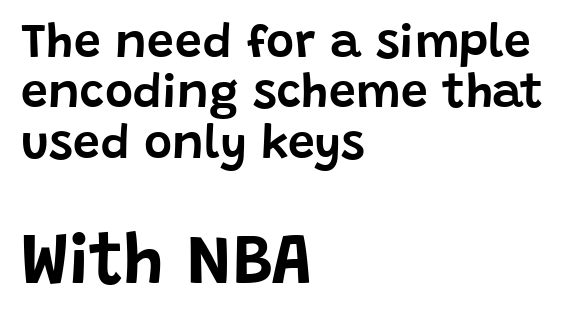
{"serif": "no", "italic": "no", "width": "normal", "stroke_contrast": "low", "x_height": "large", "monospaced": "no", "underline": "no", "align": "left", "line_spacing": "tight", "line_spacing_ratio": 1.05, "letter_spacing": "normal", "letter_spacing_em": 0.0, "larger_block": "second", "size_ratio": 1.5, "glyph_px": 72}
